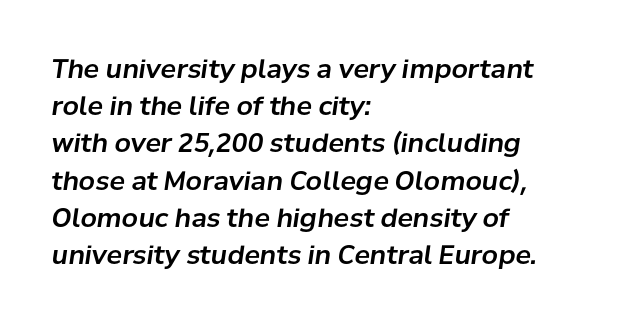
Every character sits at an angle, as italics do. Is the block centered? No — it sits flush against the left margin. Caption: standard tracking, unaltered. Lines of text with bare space underneath.
